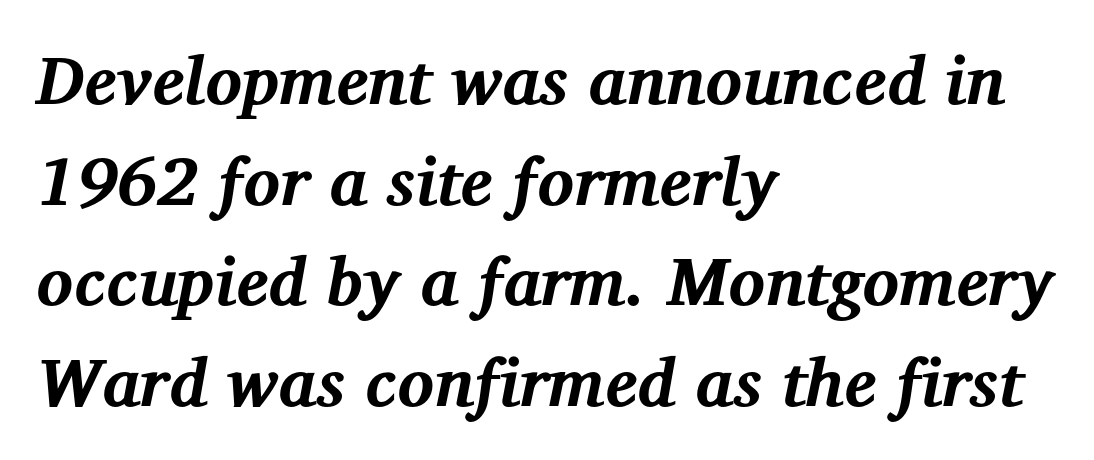
The image shows 68 px bold serif type, italic (leaning right); set left-aligned, normal line spacing (1.48x), normal letter spacing, not underlined; medium stroke contrast and a medium x-height.
